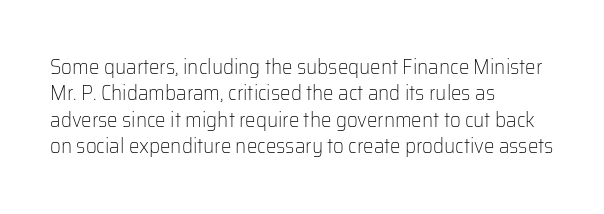
The rendering uses a moderate line-height, typical for paragraphs. Only glyphs here, with clear space below each row. The passage is arranged the way most books set body copy — flush left. Spacing between characters is what you'd get straight out of the box.
